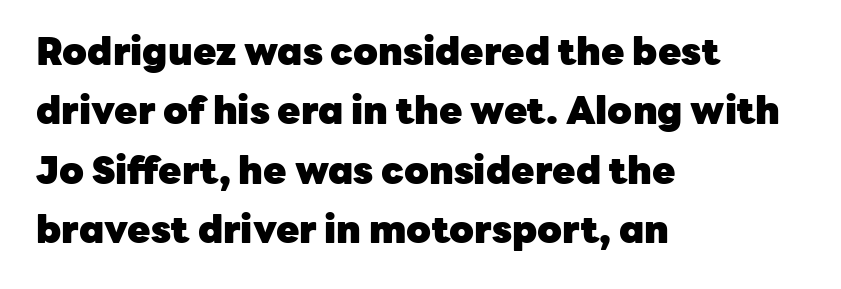
The image shows 38 px heavy sans-serif type, upright; set left-aligned, normal line spacing (1.56x), normal letter spacing, not underlined; low stroke contrast and a medium x-height.
